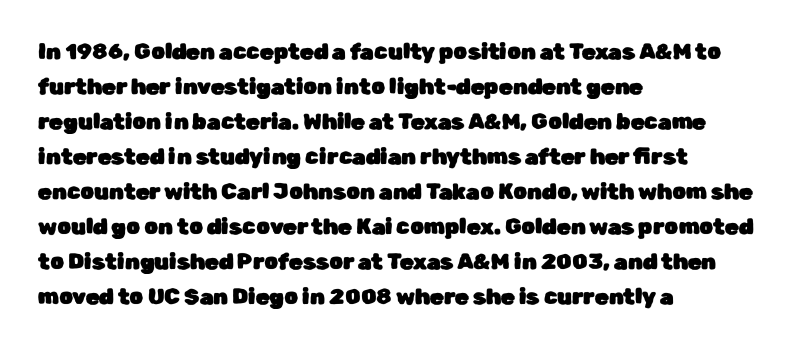
Q: Is the text italic (slanted)? A: No, it is upright.
Q: Is the text underlined? A: No.
Q: How is the paragraph aligned? A: Left-aligned.
Q: Is the spacing between letters normal or unusually wide? A: Normal.
Q: Is the spacing between lines tight, normal or loose? A: Normal.
